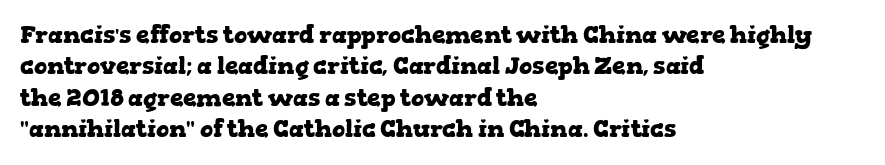
Q: Is the text bold? A: Yes.
Q: Is the text italic (slanted)? A: No, it is upright.
Q: Is the text underlined? A: No.
Q: How is the paragraph aligned? A: Left-aligned.
Q: Is the spacing between letters normal or unusually wide? A: Normal.
Q: Is the spacing between lines tight, normal or loose? A: Normal.
